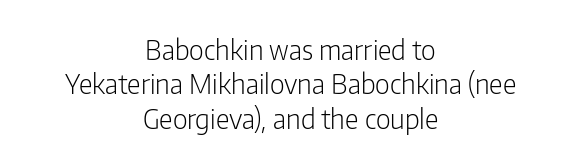
The image shows 27 px text type, upright; set centered, normal line spacing (1.27x), normal letter spacing, not underlined.
